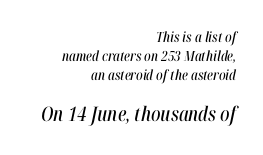
{"italic": "yes", "lean": "right", "slant_degrees": 12, "underline": "no", "align": "right", "line_spacing": "normal", "line_spacing_ratio": 1.34, "letter_spacing": "normal", "letter_spacing_em": 0.0, "larger_block": "second", "size_ratio": 1.43, "glyph_px": 20}
